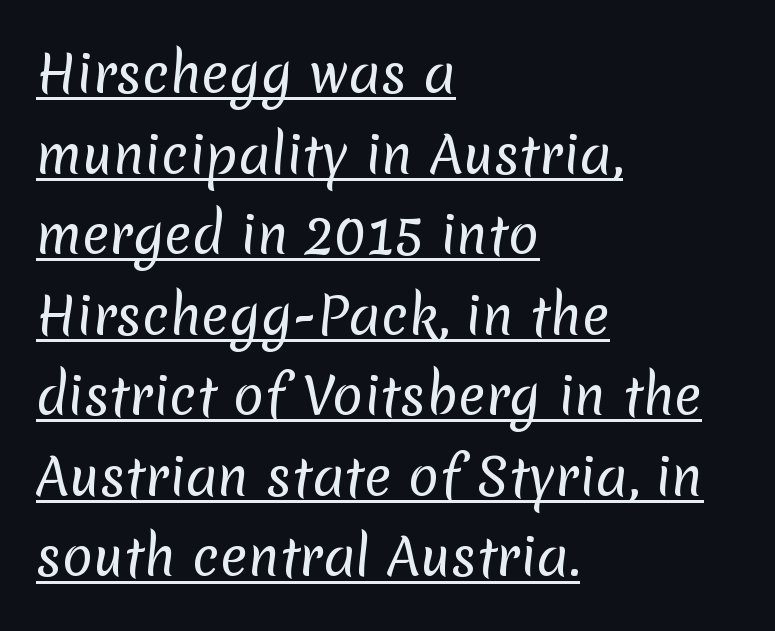
{"serif": "no", "bold": "no", "weight": "regular", "width": "normal", "stroke_contrast": "low", "x_height": "medium", "monospaced": "no", "underline": "yes", "align": "left", "line_spacing": "normal", "line_spacing_ratio": 1.58, "letter_spacing": "normal", "letter_spacing_em": 0.0, "glyph_px": 51}
